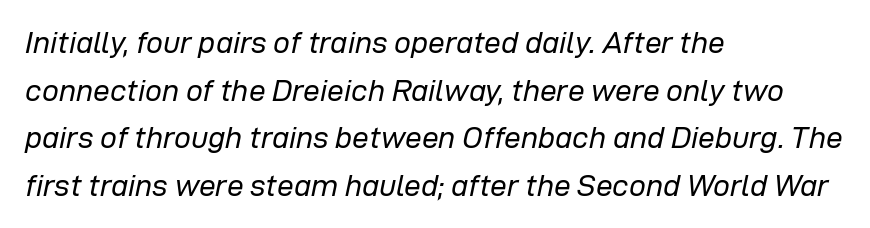
{"italic": "yes", "lean": "right", "slant_degrees": 12, "bold": "no", "weight": "regular", "width": "normal", "stroke_contrast": "low", "x_height": "medium", "monospaced": "no", "underline": "no", "align": "left", "line_spacing": "normal", "line_spacing_ratio": 1.59, "letter_spacing": "normal", "letter_spacing_em": 0.0, "glyph_px": 30}
